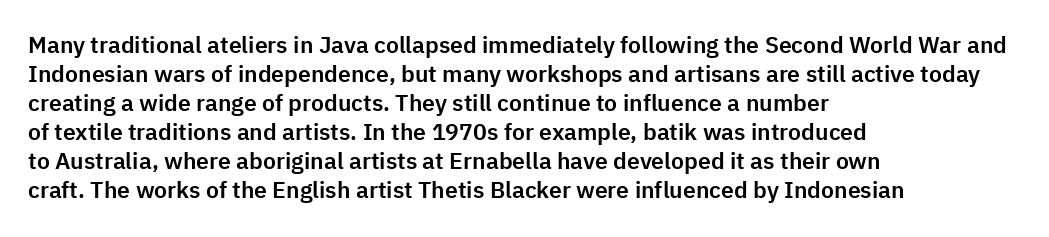
The image shows 23 px text type, upright; set left-aligned, normal line spacing (1.26x), normal letter spacing, not underlined.
